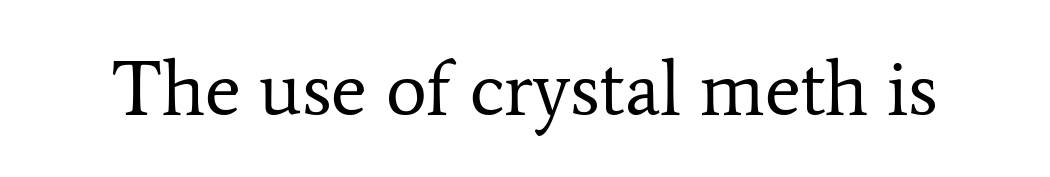
In terms of letterspacing, this is plain default setting. Decoration check: the copy has no underline. The type family on display is of the serif kind. The strokes are not fattened; the text isn't bold.
